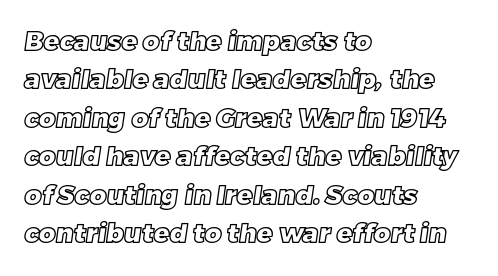
Q: Is the text underlined? A: No.
Q: How is the paragraph aligned? A: Left-aligned.
Q: Is the spacing between letters normal or unusually wide? A: Normal.
Q: Is the spacing between lines tight, normal or loose? A: Normal.
